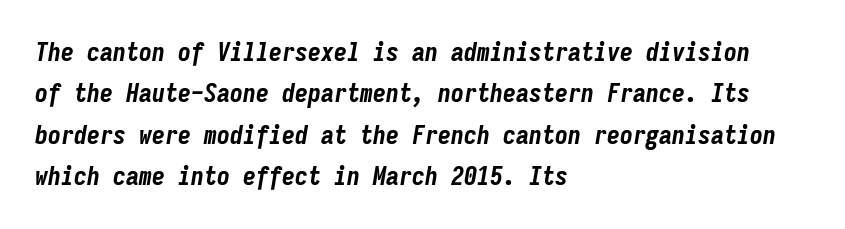
The compositor pushed each line to the left boundary. The passage shown stacks its lines at a standard gap. Caption: bold face, heavy strokes. The rendering applies a slant to the glyphs.
